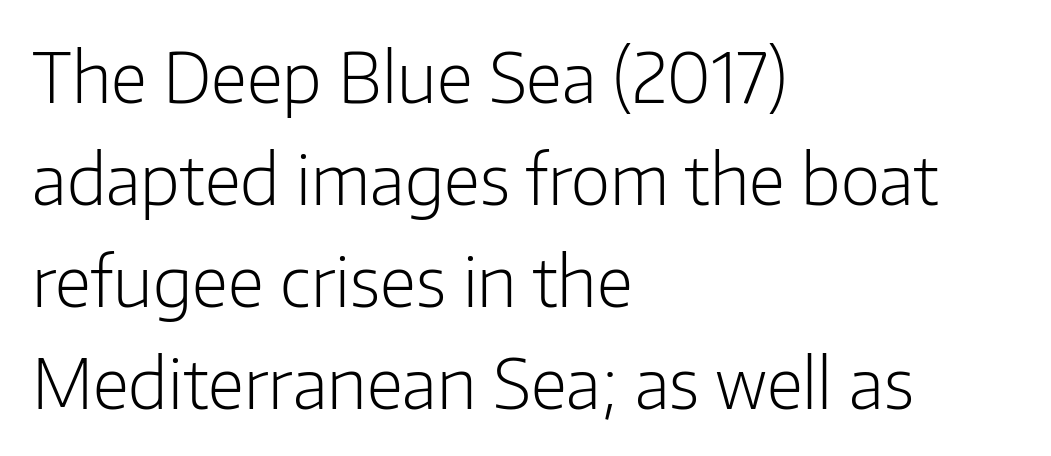
Serif or sans? Sans — the stroke terminals are bare. What's the leading like? Ordinary, nothing unusual. Anything drawn beneath the words? Only blank space. Italic? Not at all — the glyphs are vertical. Horizontally, the lines are justified to the leading edge only. The font sits on the lighter half of the weight spectrum, regular included.
